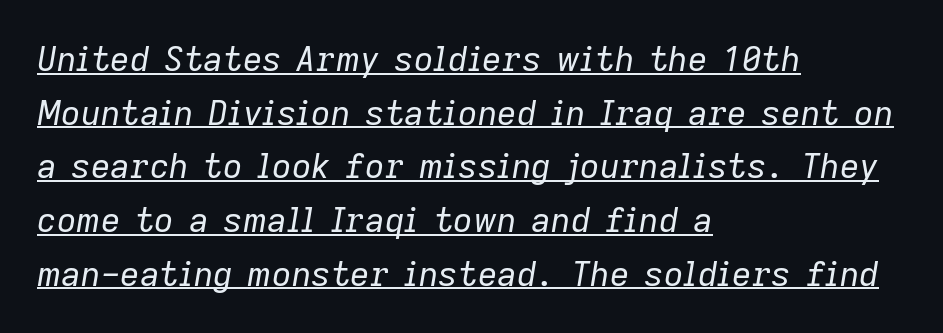
The image shows 34 px regular-weight type, italic (leaning right); set left-aligned, normal line spacing (1.58x), normal letter spacing, underlined; low stroke contrast and a medium x-height.
